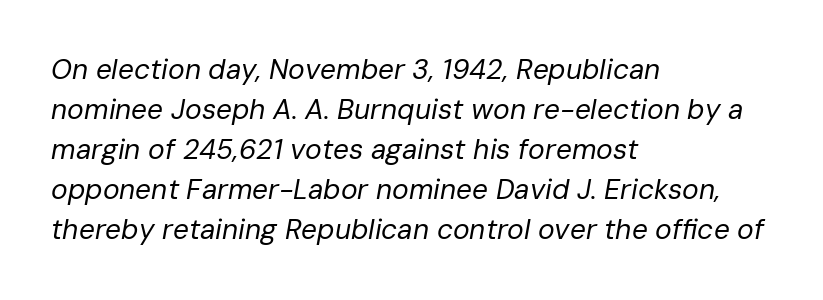
Tracking here is standard; glyphs follow each other at the usual distance. If you measured baseline to baseline, you'd find a middling distance. Check under the words: just untouched page. Every character sits at an angle, as italics do.
